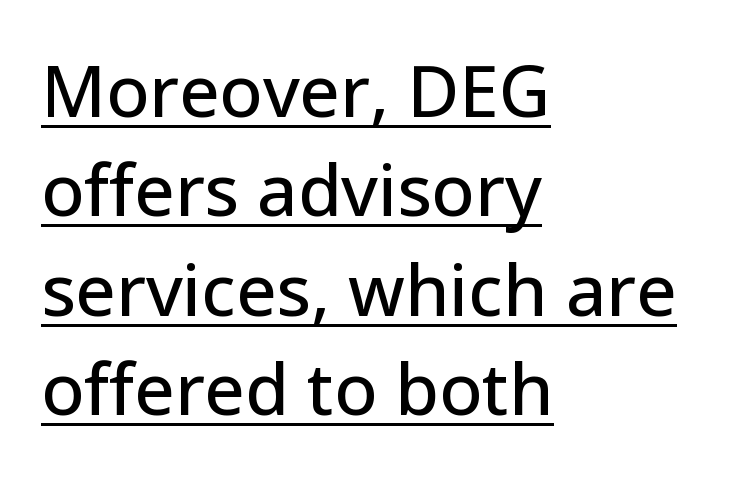
{"serif": "no", "italic": "no", "width": "normal", "stroke_contrast": "low", "x_height": "medium", "monospaced": "no", "underline": "yes", "align": "left", "line_spacing": "normal", "line_spacing_ratio": 1.4, "letter_spacing": "normal", "letter_spacing_em": 0.0, "glyph_px": 71}
